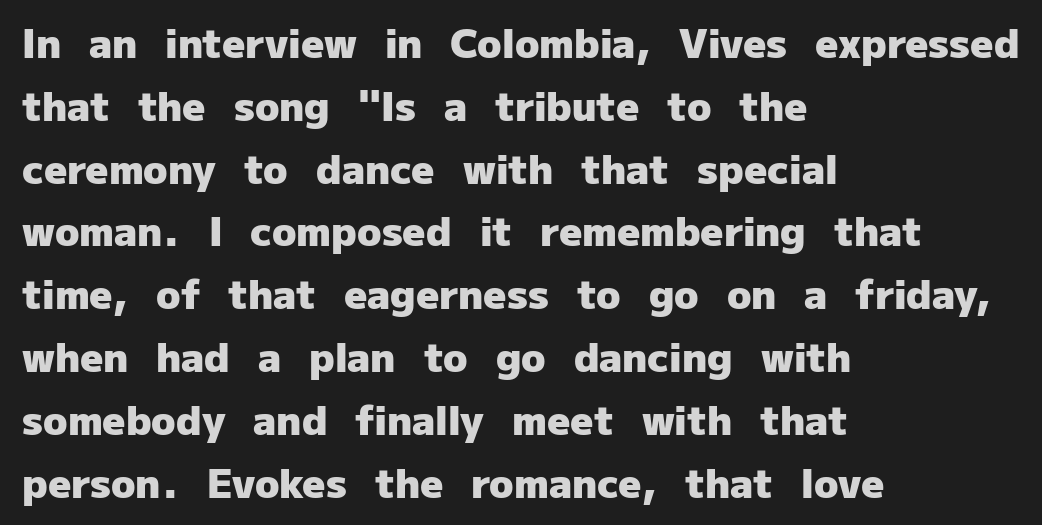
{"serif": "no", "italic": "no", "bold": "yes", "weight": "heavy", "width": "normal", "stroke_contrast": "low", "x_height": "medium", "monospaced": "no", "underline": "no", "align": "left", "line_spacing": "normal", "line_spacing_ratio": 1.57, "letter_spacing": "normal", "letter_spacing_em": 0.0, "glyph_px": 40}
